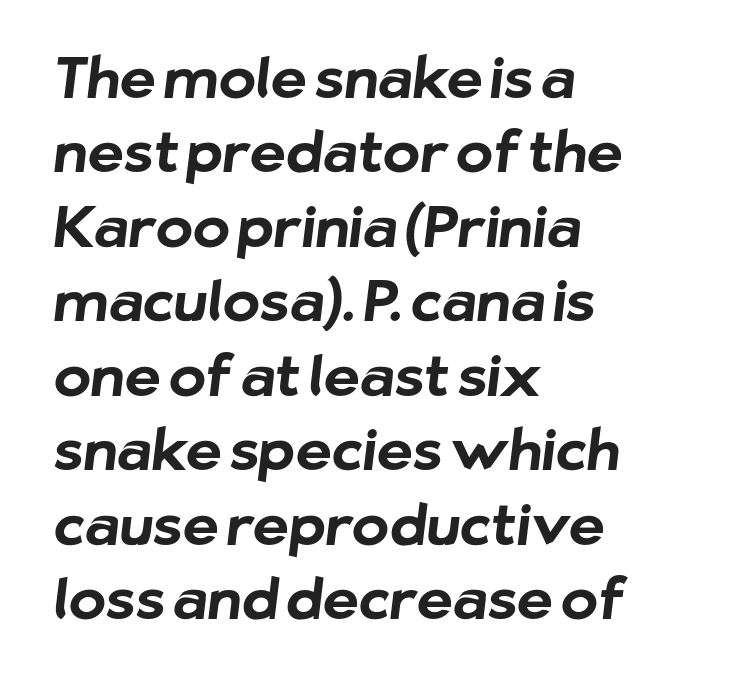
The image shows 56 px bold sans-serif type; set left-aligned, normal line spacing (1.33x), normal letter spacing, not underlined; low stroke contrast and a medium x-height.
